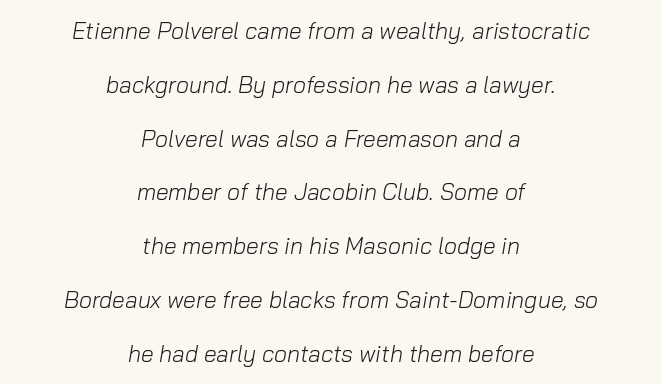
The image shows 23 px text type, italic (leaning right); set centered, loose line spacing (2.34x), normal letter spacing, not underlined.
